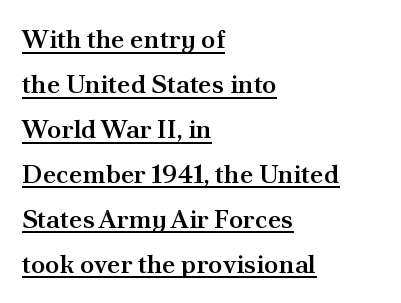
The image shows 26 px text type, upright; set left-aligned, line spacing 1.73x, normal letter spacing, underlined.
